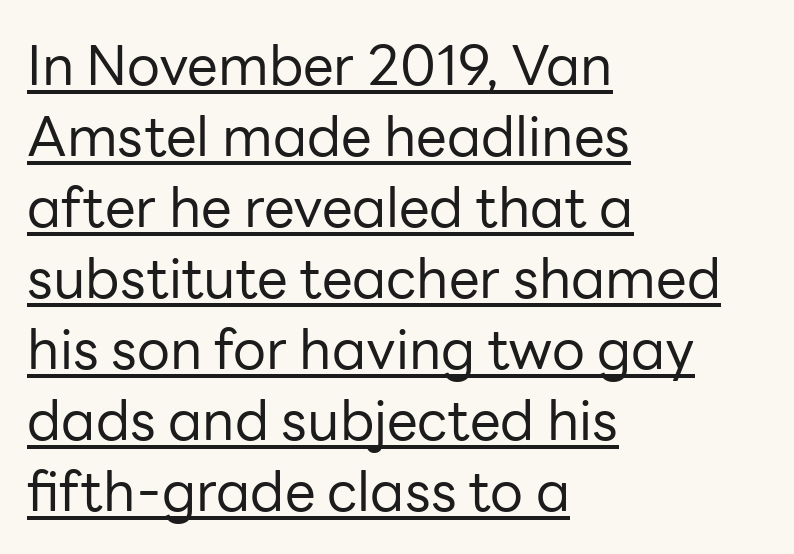
Q: Is the text bold? A: No.
Q: Is the text italic (slanted)? A: No, it is upright.
Q: Is the typeface a serif or a sans-serif typeface? A: Sans-serif.
Q: Is the text underlined? A: Yes.
Q: How is the paragraph aligned? A: Left-aligned.
Q: Is the spacing between letters normal or unusually wide? A: Normal.
Q: Is the spacing between lines tight, normal or loose? A: Normal.
Q: Width (condensed, normal, or wide)? A: Normal.
Q: Stroke contrast? A: Low.
Q: x-height? A: Medium.
Q: Monospaced? A: No.
